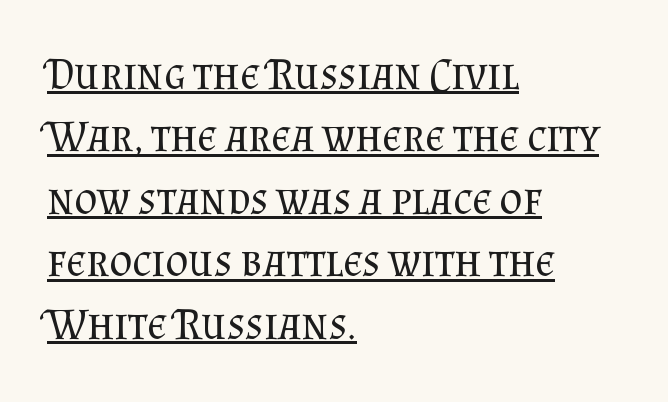
Like a heading marked for emphasis, these lines bear an underscore. These lines sit exactly where default settings would place them. Is the letter spacing exaggerated? No — it looks like the ordinary default. Spacing verdict: proportional, widths tailored to each character.
